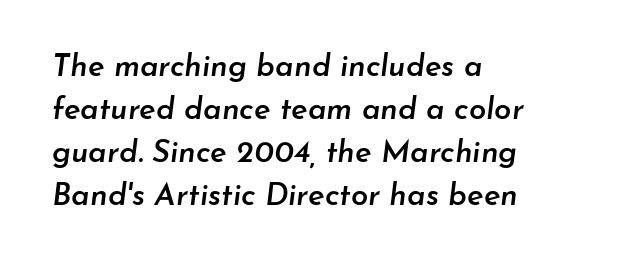
Q: Is the text bold? A: Semi-bold.
Q: Is the text italic (slanted)? A: Yes, it leans right by about 7 degrees.
Q: Is the text underlined? A: No.
Q: How is the paragraph aligned? A: Left-aligned.
Q: Is the spacing between letters normal or unusually wide? A: Normal.
Q: Is the spacing between lines tight, normal or loose? A: Normal.
Q: Width (condensed, normal, or wide)? A: Normal.
Q: Stroke contrast? A: Low.
Q: x-height? A: Small.
Q: Monospaced? A: No.
